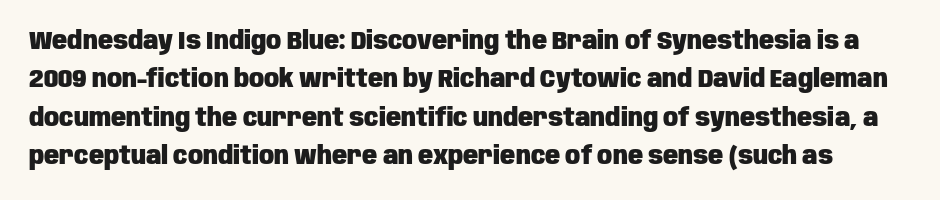
{"italic": "no", "bold": "yes", "underline": "no", "line_spacing": "normal", "line_spacing_ratio": 1.54, "letter_spacing": "normal", "letter_spacing_em": 0.0, "glyph_px": 25}
